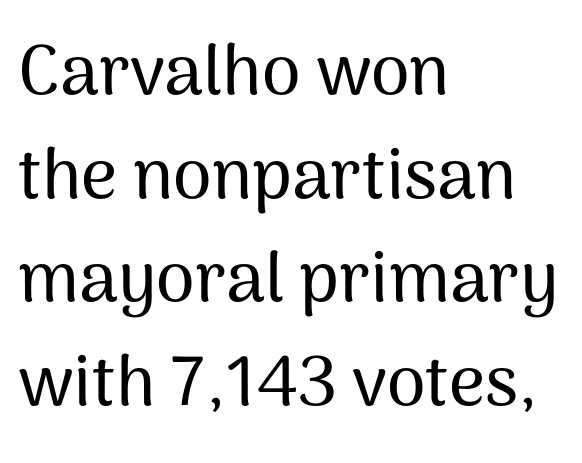
Q: Is the text italic (slanted)? A: No, it is upright.
Q: Is the typeface a serif or a sans-serif typeface? A: Sans-serif.
Q: Is the text underlined? A: No.
Q: How is the paragraph aligned? A: Left-aligned.
Q: Is the spacing between letters normal or unusually wide? A: Normal.
Q: Is the spacing between lines tight, normal or loose? A: Normal.
Q: Width (condensed, normal, or wide)? A: Normal.
Q: Stroke contrast? A: Medium.
Q: x-height? A: Medium.
Q: Monospaced? A: No.
